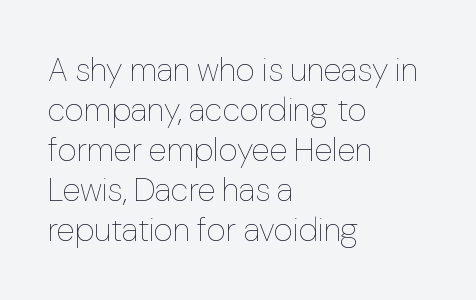
The image shows 33 px thin type, upright; set left-aligned, line spacing 1.21x, normal letter spacing, not underlined; low stroke contrast and a medium x-height.
